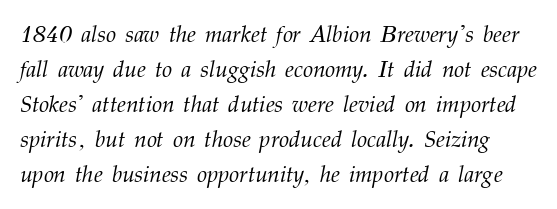
{"italic": "yes", "lean": "right", "slant_degrees": 12, "bold": "no", "underline": "no", "line_spacing": "normal", "line_spacing_ratio": 1.52, "letter_spacing": "normal", "letter_spacing_em": 0.0, "glyph_px": 23}
